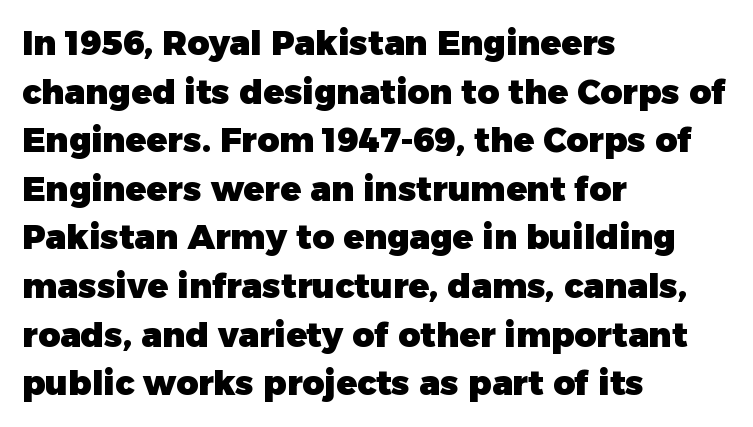
Q: Is the text bold? A: Yes.
Q: Is the text italic (slanted)? A: No, it is upright.
Q: Is the typeface a serif or a sans-serif typeface? A: Sans-serif.
Q: Is the text underlined? A: No.
Q: How is the paragraph aligned? A: Left-aligned.
Q: Is the spacing between letters normal or unusually wide? A: Normal.
Q: Is the spacing between lines tight, normal or loose? A: Normal.
Q: Width (condensed, normal, or wide)? A: Normal.
Q: Stroke contrast? A: Low.
Q: x-height? A: Medium.
Q: Monospaced? A: No.
